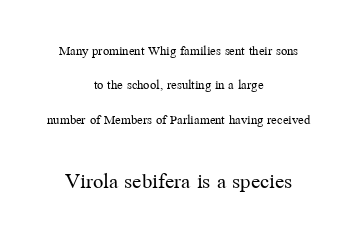
The space directly below the letters is spotless. The rendering enlarges the type as you move from the upper chunk to the lower. The weight tops out at a normal text grade. Caption: standard tracking, unaltered.
